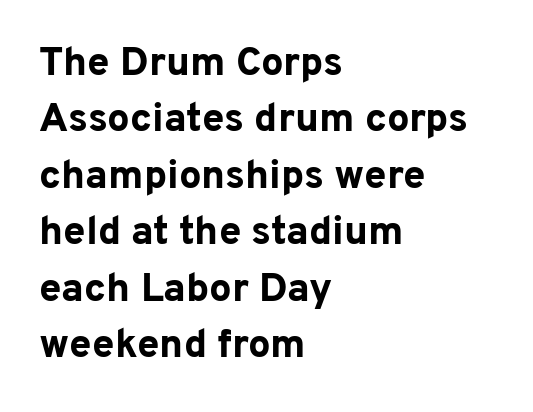
Q: Is the text bold? A: Yes.
Q: Is the text italic (slanted)? A: No, it is upright.
Q: Is the typeface a serif or a sans-serif typeface? A: Sans-serif.
Q: Is the text underlined? A: No.
Q: How is the paragraph aligned? A: Left-aligned.
Q: Is the spacing between letters normal or unusually wide? A: Normal.
Q: Is the spacing between lines tight, normal or loose? A: Normal.
Q: Width (condensed, normal, or wide)? A: Normal.
Q: Stroke contrast? A: Low.
Q: x-height? A: Medium.
Q: Monospaced? A: No.
